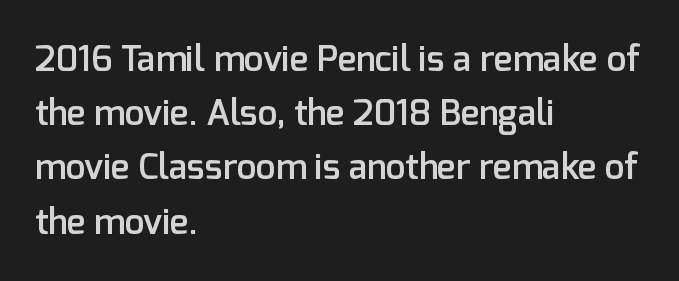
The letters sit at their default tracking, neither squeezed nor spread. Whoever set this chose a conventional vertical rhythm. Set as a demibold, roughly 600 on the weight scale. A student would call this left alignment; a typographer would say flush left, rag right. This sample uses an upright cut, with every glyph sitting square on the baseline.
